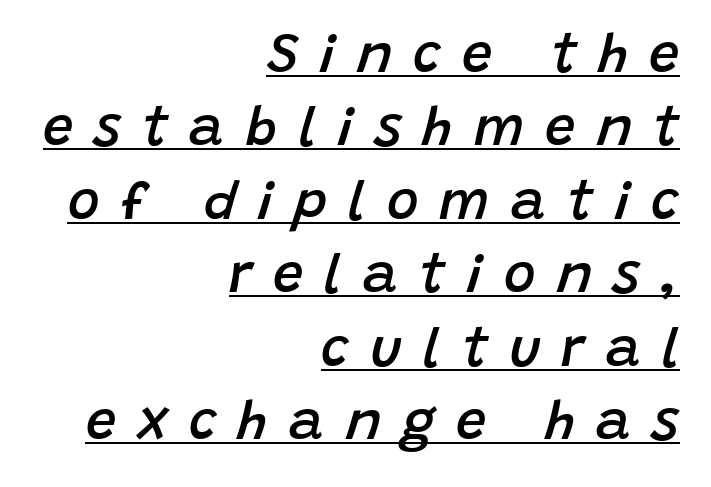
The image shows 54 px semibold type, italic (leaning right); set right-aligned, normal line spacing (1.36x), unusually wide letter spacing (+0.39 em), underlined; low stroke contrast and a large x-height.
